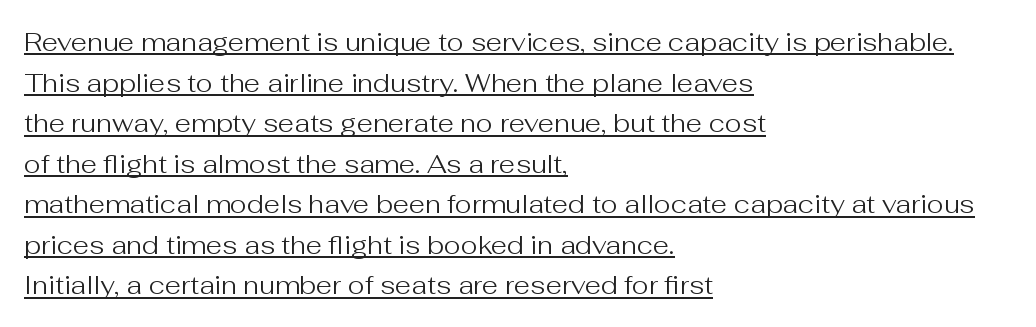
{"italic": "no", "bold": "no", "underline": "yes", "align": "left", "line_spacing": "normal", "line_spacing_ratio": 1.56, "letter_spacing": "normal", "letter_spacing_em": 0.0, "glyph_px": 26}
